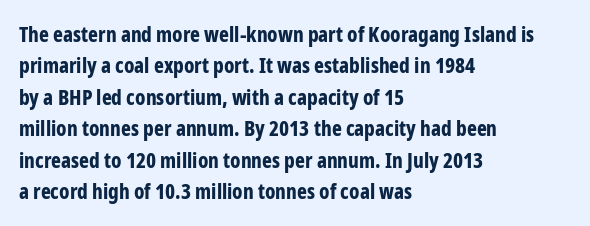
The image shows 21 px bold type, upright; set left-aligned, normal line spacing (1.5x), normal letter spacing, not underlined.
